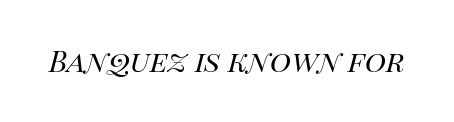
The gap between lines stays unmarked. Does the lettering tilt? It does — this is italic. Weight: regular or lighter. Is the letter spacing exaggerated? No — it looks like the ordinary default. This sample has the flowing, uneven cadence of proportional lettering.
